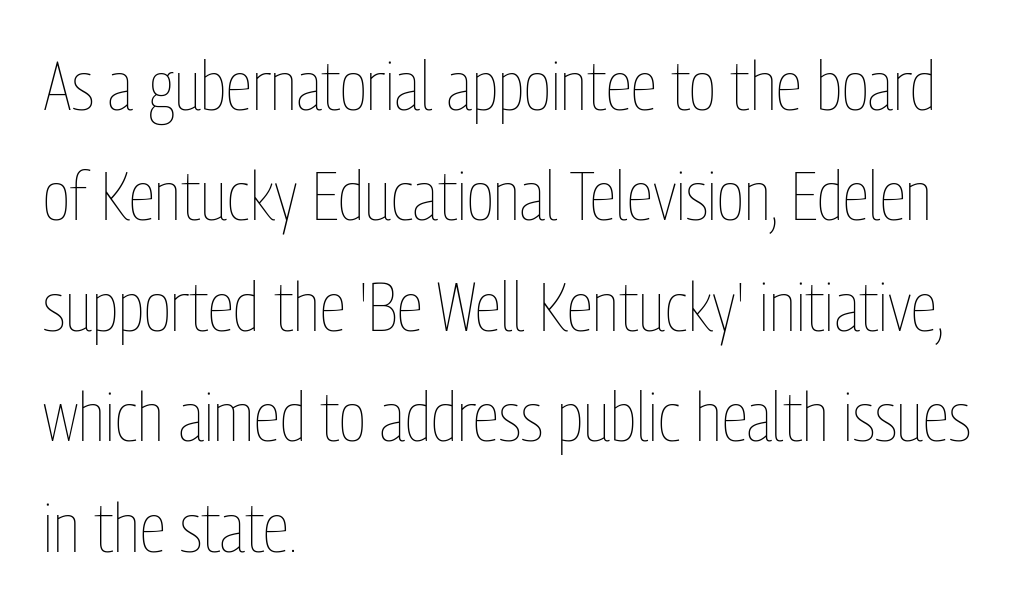
{"italic": "no", "bold": "no", "weight": "thin", "width": "condensed", "stroke_contrast": "low", "x_height": "medium", "monospaced": "no", "underline": "no", "align": "left", "line_spacing": "normal", "line_spacing_ratio": 1.6, "letter_spacing": "normal", "letter_spacing_em": 0.0, "glyph_px": 69}
